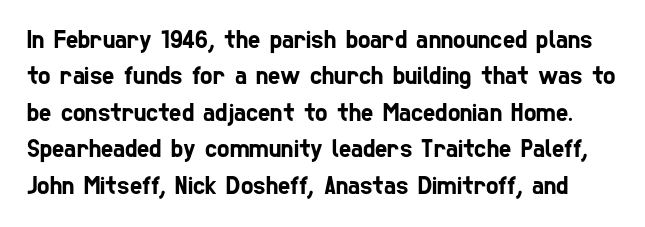
The image shows 26 px text type; set normal line spacing (1.4x), normal letter spacing, not underlined.
